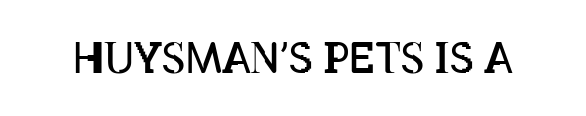
On a weight scale, this lands at 450 or below. Spacing verdict: proportional, widths tailored to each character. The specimen omits any rule beneath the text block's lines. Standard letterfit; no display-style spreading of the glyphs.
